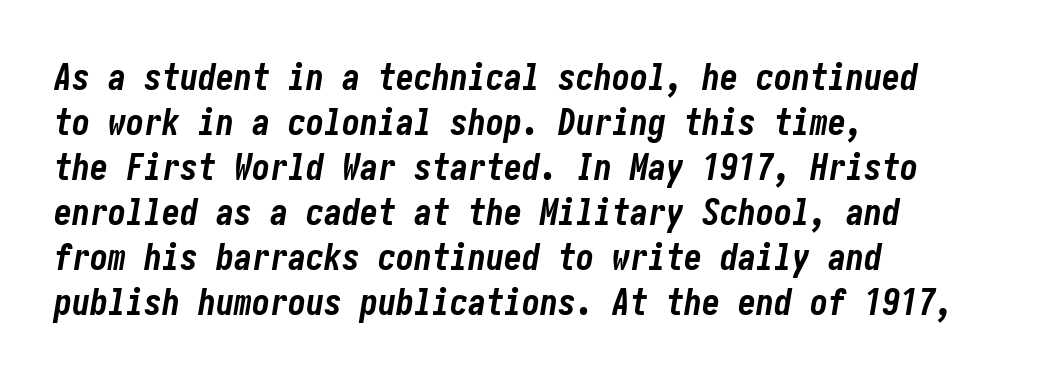
{"italic": "yes", "lean": "right", "slant_degrees": 10, "bold": "yes", "weight": "bold", "width": "condensed", "stroke_contrast": "low", "x_height": "medium", "underline": "no", "align": "left", "line_spacing": "normal", "line_spacing_ratio": 1.25, "letter_spacing": "normal", "letter_spacing_em": 0.0, "glyph_px": 36}
